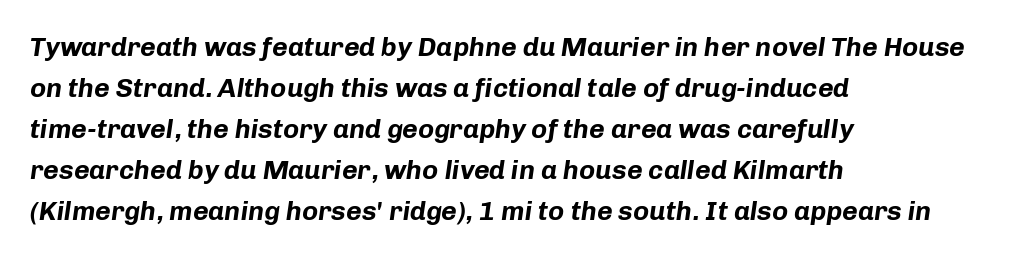
The image shows 27 px bold type, italic (leaning right); set left-aligned, normal line spacing (1.52x), normal letter spacing, not underlined.
